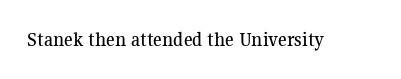
The image shows 21 px text type, upright; set normal letter spacing, not underlined.
